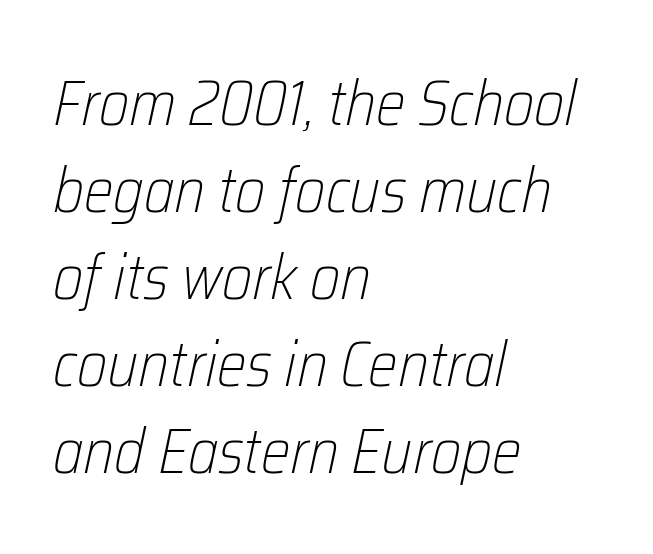
The image shows 63 px light, condensed type, italic (leaning right); set left-aligned, normal line spacing (1.38x), normal letter spacing, not underlined; low stroke contrast and a medium x-height.
